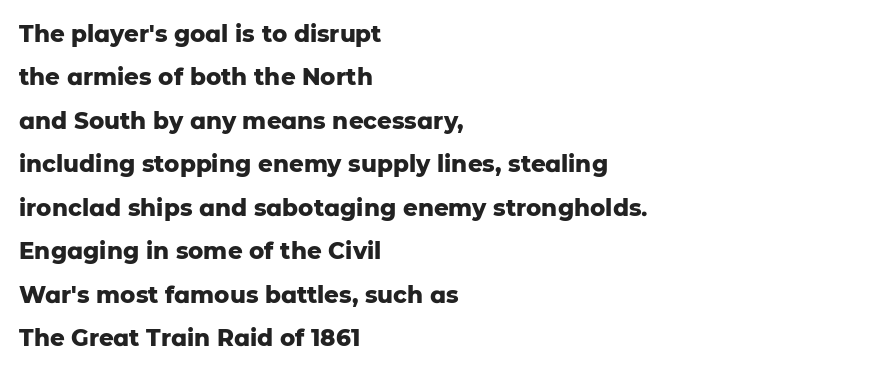
The line texture is even and compact thanks to regular tracking. The zone under the glyphs is completely vacant. The typesetter chose a ragged-right arrangement here. Weight check: bold — yes, fully. Italic? Not at all — the glyphs are vertical.
